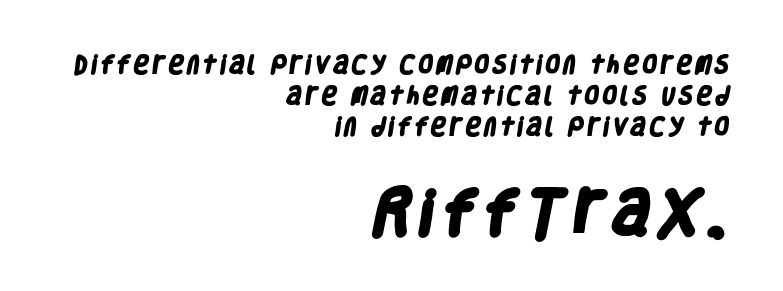
Q: Is the text bold? A: Yes.
Q: Is the typeface a serif or a sans-serif typeface? A: Sans-serif.
Q: Is the text underlined? A: No.
Q: How is the paragraph aligned? A: Right-aligned.
Q: Is the spacing between lines tight, normal or loose? A: Normal.
Q: Which block of text is set in a larger size, the first (top) or the second (bottom)? A: The second (bottom) one.
Q: Width (condensed, normal, or wide)? A: Condensed.
Q: Stroke contrast? A: Low.
Q: x-height? A: Large.
Q: Monospaced? A: No.
